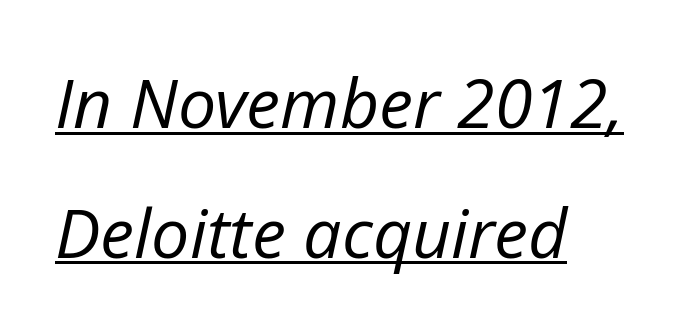
Italic: yes, the glyphs are oblique. This rendering leaves character spacing at its baseline value. You could not count columns in this text — the font is proportionally spaced. The setting favours the left margin, as ordinary paragraphs usually do.
